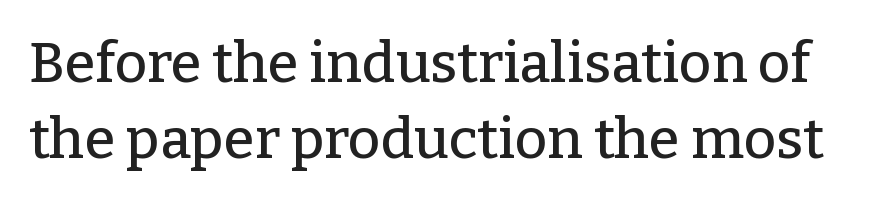
Q: Is the text italic (slanted)? A: No, it is upright.
Q: Is the typeface a serif or a sans-serif typeface? A: Serif.
Q: Is the text underlined? A: No.
Q: Is the spacing between letters normal or unusually wide? A: Normal.
Q: Is the spacing between lines tight, normal or loose? A: Normal.
Q: Width (condensed, normal, or wide)? A: Normal.
Q: Stroke contrast? A: Low.
Q: x-height? A: Medium.
Q: Monospaced? A: No.
